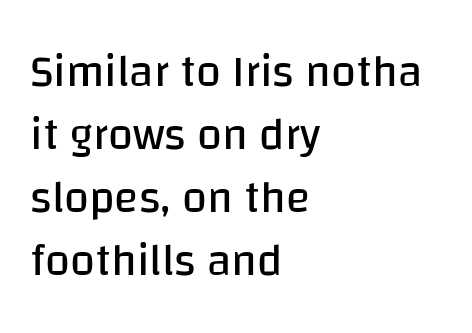
The rendering keeps characters at their native spacing. Each new line begins a customary step beneath the previous one. The face used here is proportionally spaced, like ordinary book or web type. This rendering features lettering with no underline. Leftover space on each line is placed entirely after the last word.
